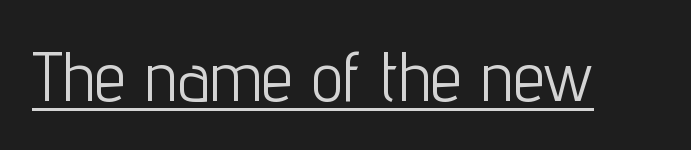
The image shows 71 px light, condensed sans-serif type, upright; set normal letter spacing, underlined; low stroke contrast and a medium x-height.
